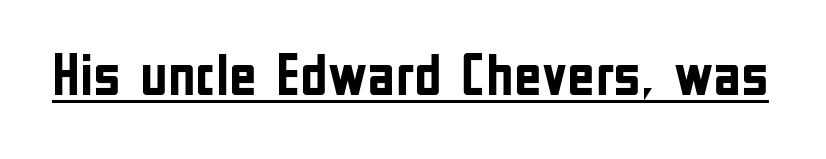
The image shows 60 px semibold, condensed sans-serif type, upright; set normal letter spacing, underlined; low stroke contrast and a medium x-height.
